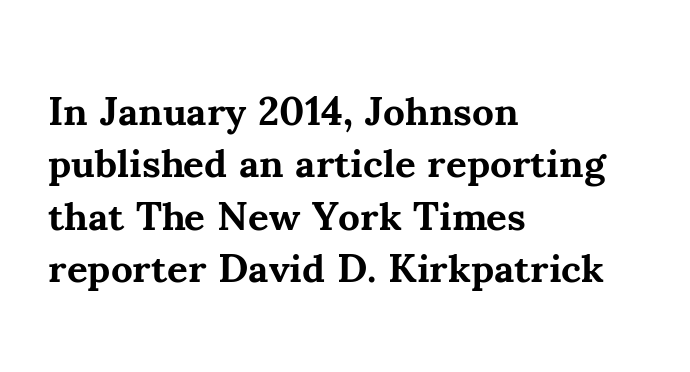
The image shows 40 px bold serif type, upright; set left-aligned, normal line spacing (1.31x), normal letter spacing, not underlined; medium stroke contrast and a small x-height.
